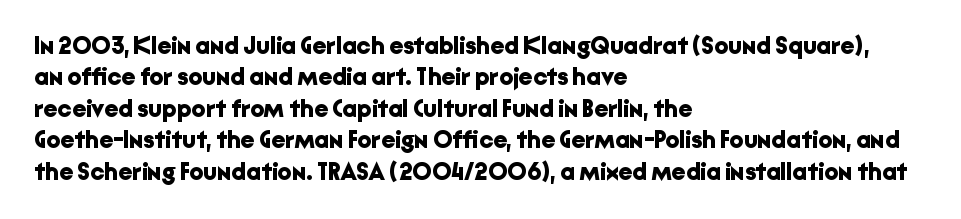
The image shows 25 px bold type, upright; set left-aligned, normal line spacing (1.26x), normal letter spacing, not underlined.
